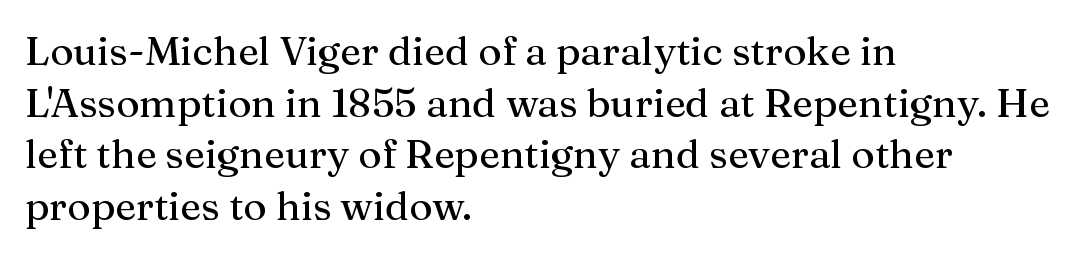
{"serif": "yes", "italic": "no", "width": "normal", "stroke_contrast": "medium", "x_height": "medium", "monospaced": "no", "underline": "no", "align": "left", "line_spacing": "normal", "line_spacing_ratio": 1.29, "letter_spacing": "normal", "letter_spacing_em": 0.0, "glyph_px": 40}
